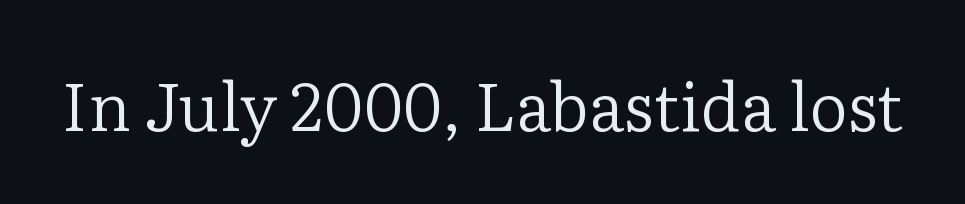
Here the designer chose a conventional face with non-uniform glyph widths. Is the stroke heavy? The answer is a plain regular-or-lighter. The letterforms sit shoulder to shoulder at normal distance. Upright lettering throughout. Any mark beneath the type? The region is blank.
